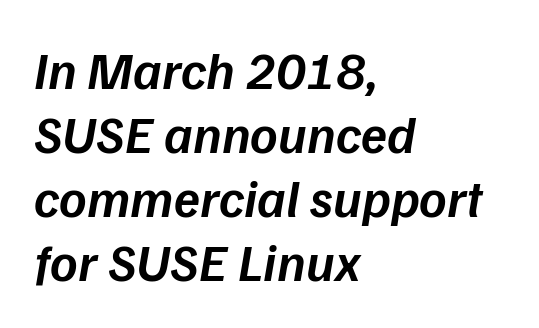
The image shows 53 px semibold type, italic (leaning right); set left-aligned, line spacing 1.21x, normal letter spacing, not underlined; low stroke contrast and a medium x-height.
